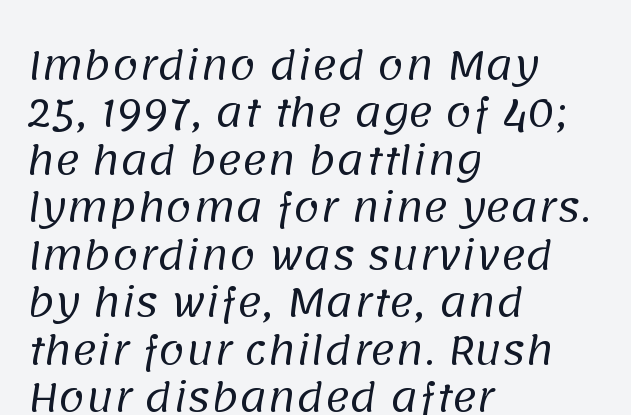
Q: Is the text bold? A: No.
Q: Is the typeface a serif or a sans-serif typeface? A: Sans-serif.
Q: Is the text underlined? A: No.
Q: How is the paragraph aligned? A: Left-aligned.
Q: Is the spacing between letters normal or unusually wide? A: Normal.
Q: Is the spacing between lines tight, normal or loose? A: Normal.
Q: Width (condensed, normal, or wide)? A: Normal.
Q: Stroke contrast? A: Low.
Q: x-height? A: Large.
Q: Monospaced? A: No.
